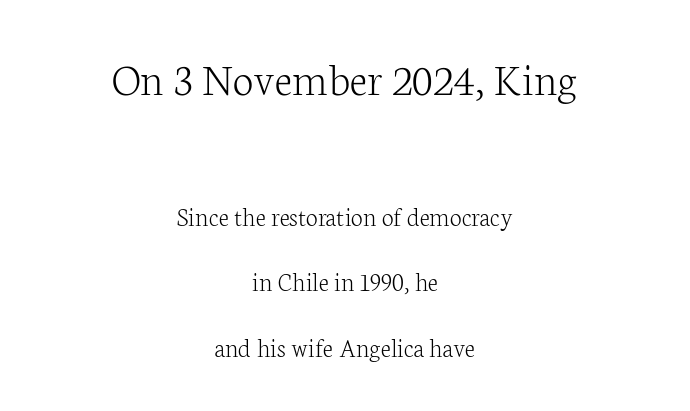
The face used here is proportionally spaced, like ordinary book or web type. Unmarked baselines from the first word to the last. This rendering employs a face with finishing strokes, i.e., a serif. Vertical strokes here are truly vertical. What's the leading like? Stretched, with rows far apart. Type size steps down from the first block to the second.
